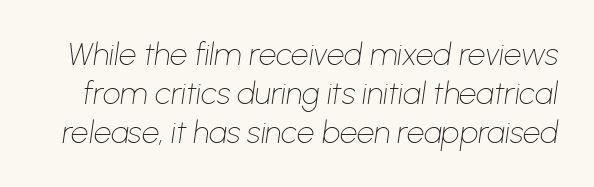
The gap between lines stays unmarked. Is the stroke heavy? The answer is a plain regular-or-lighter. Is this a fixed-width face? No — the glyphs have proportional, varying widths. Italic? Definitely — the glyphs are oblique. How are the letters spaced? Ordinarily, with no added tracking.
